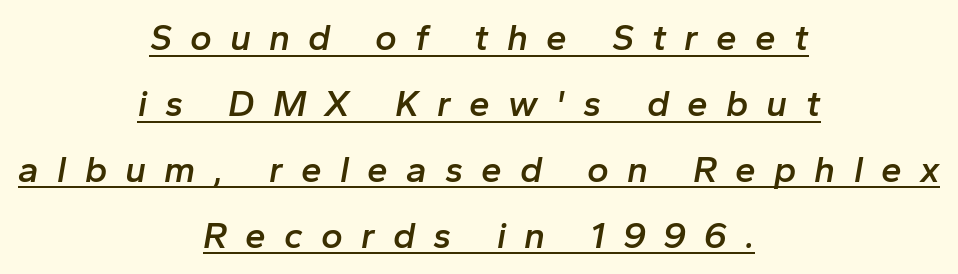
The image shows 37 px semibold type, italic (leaning right); set centered, line spacing 1.78x, unusually wide letter spacing (+0.49 em), underlined; low stroke contrast and a medium x-height.
